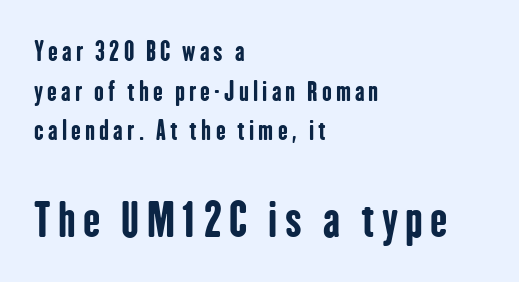
Heavy, bold letterforms. Layout note: lines flush left. Notice how descenders clear the ascenders below comfortably — that's standard leading. Underline: absent.
